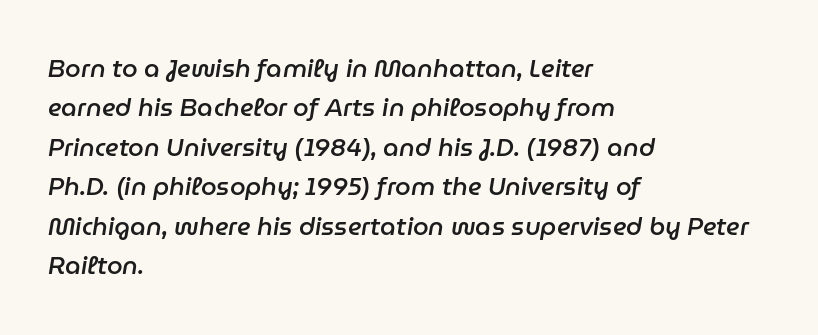
The image shows 25 px text type, italic (leaning right); set left-aligned, normal line spacing (1.58x), normal letter spacing, not underlined.
